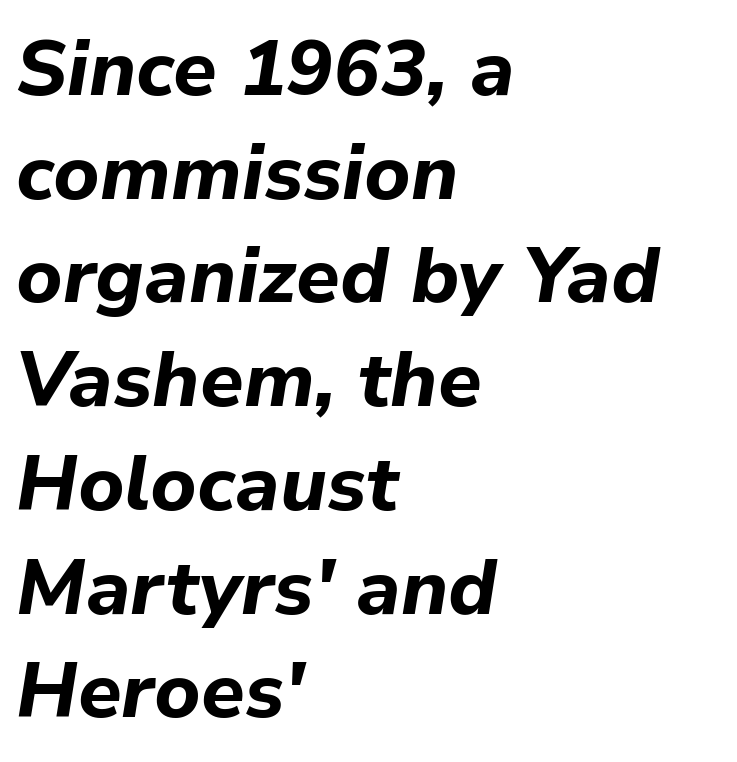
{"italic": "yes", "lean": "right", "slant_degrees": 9, "bold": "yes", "weight": "bold", "width": "normal", "stroke_contrast": "low", "x_height": "medium", "monospaced": "no", "underline": "no", "align": "left", "line_spacing": "normal", "line_spacing_ratio": 1.33, "letter_spacing": "normal", "letter_spacing_em": 0.0, "glyph_px": 78}
